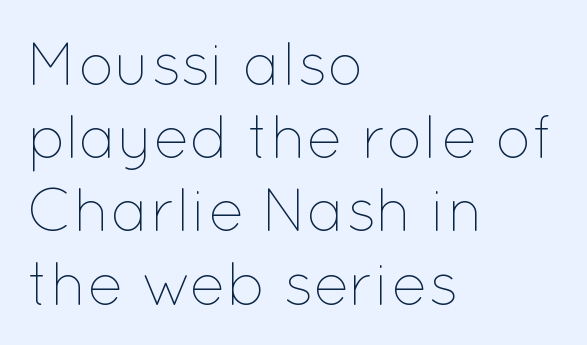
{"italic": "no", "bold": "no", "weight": "thin", "width": "normal", "stroke_contrast": "low", "x_height": "medium", "monospaced": "no", "underline": "no", "align": "left", "line_spacing_ratio": 1.22, "letter_spacing": "normal", "letter_spacing_em": 0.0, "glyph_px": 60}
